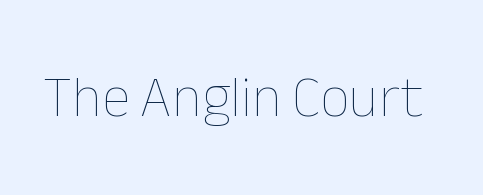
The image shows 58 px thin type, upright; set normal letter spacing, not underlined; low stroke contrast and a medium x-height.
